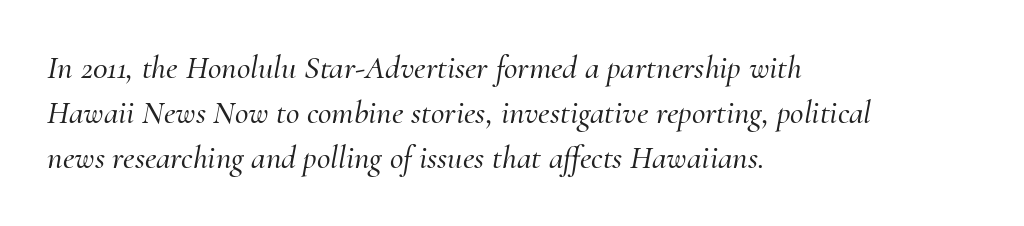
The image shows 33 px serif type, italic (leaning right); set left-aligned, normal line spacing (1.37x), normal letter spacing, not underlined; medium stroke contrast and a small x-height.
